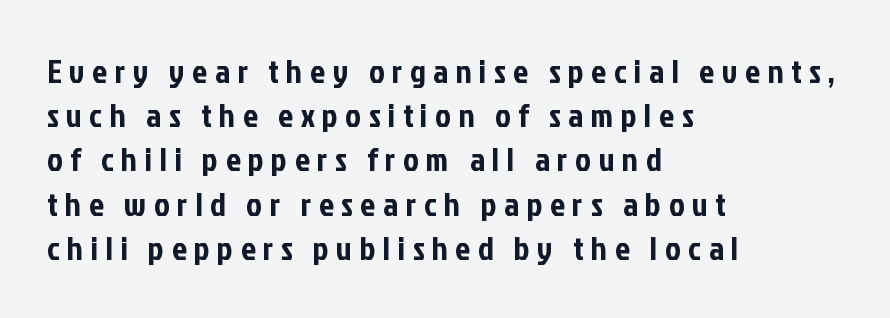
Character widths vary here, with narrow letters taking less room than wide ones. Layout note: lines flush left. Words appear elongated and porous because spacing is wide. Baseline-to-baseline distance is the conventional proportion of letter height.
